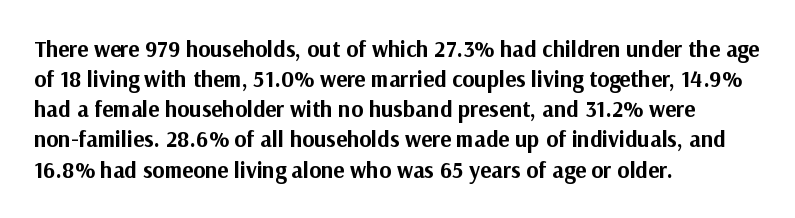
Q: Is the text bold? A: Yes.
Q: Is the text italic (slanted)? A: No, it is upright.
Q: Is the text underlined? A: No.
Q: How is the paragraph aligned? A: Left-aligned.
Q: Is the spacing between letters normal or unusually wide? A: Normal.
Q: Is the spacing between lines tight, normal or loose? A: Normal.
